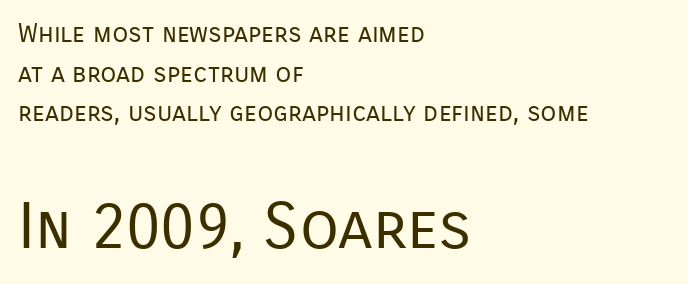
Spacing between characters is what you'd get straight out of the box. Proportional: the letters do not fall into vertical columns. Letters rest on an invisible, unmarked baseline. Horizontal bands of white between lines are of average thickness.
